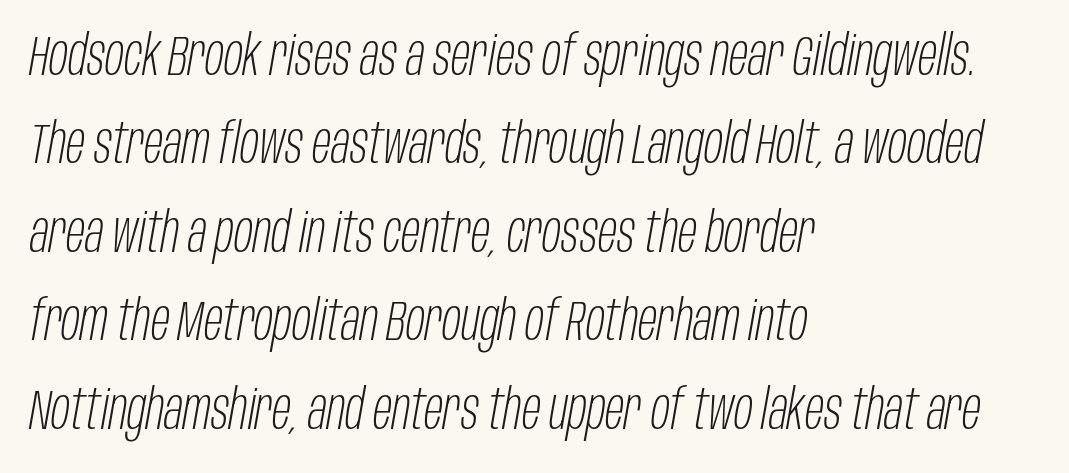
The image shows 56 px light, condensed type, italic (leaning right); set left-aligned, normal line spacing (1.58x), normal letter spacing, not underlined; low stroke contrast and a large x-height.
